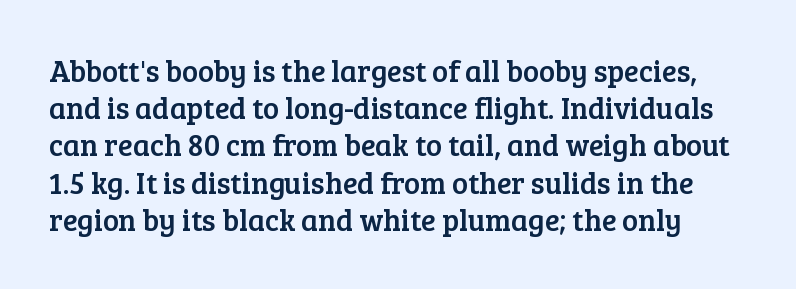
The image shows 30 px serif type, upright; set line spacing 1.24x, normal letter spacing, not underlined; low stroke contrast and a medium x-height.
